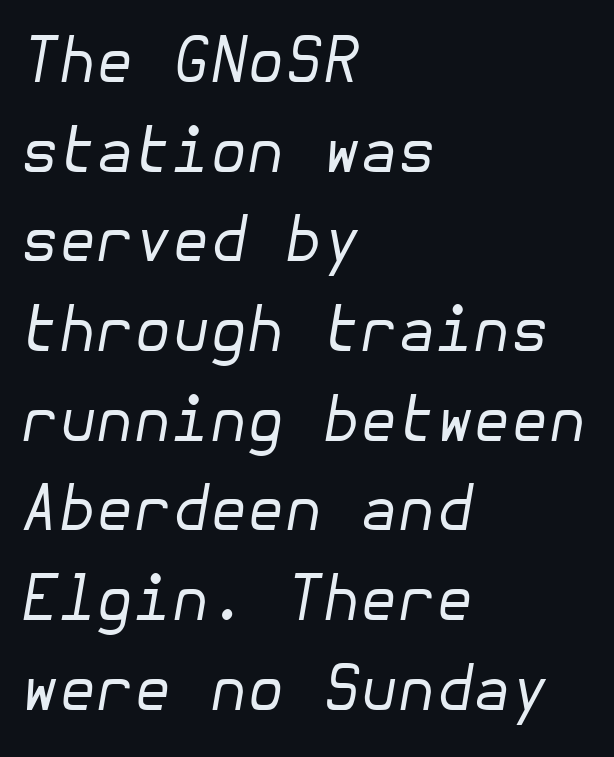
Q: Is the text bold? A: No.
Q: Is the text italic (slanted)? A: Yes, it leans right by about 10 degrees.
Q: Is the text underlined? A: No.
Q: How is the paragraph aligned? A: Left-aligned.
Q: Is the spacing between letters normal or unusually wide? A: Normal.
Q: Is the spacing between lines tight, normal or loose? A: Normal.
Q: Width (condensed, normal, or wide)? A: Normal.
Q: Stroke contrast? A: Low.
Q: x-height? A: Medium.
